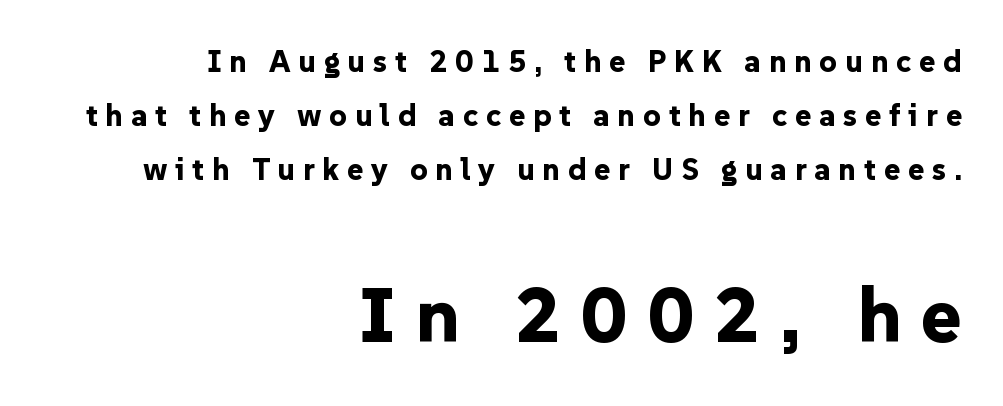
{"serif": "no", "italic": "no", "bold": "yes", "weight": "bold", "width": "normal", "stroke_contrast": "low", "x_height": "medium", "monospaced": "no", "underline": "no", "align": "right", "line_spacing_ratio": 1.74, "letter_spacing": "wide", "letter_spacing_em": 0.25, "larger_block": "second", "size_ratio": 2.52, "glyph_px": 78}
